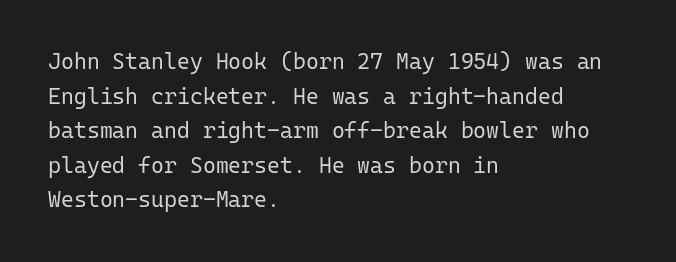
Q: Is the text bold? A: No.
Q: Is the text italic (slanted)? A: No, it is upright.
Q: Is the text underlined? A: No.
Q: How is the paragraph aligned? A: Left-aligned.
Q: Is the spacing between letters normal or unusually wide? A: Normal.
Q: Is the spacing between lines tight, normal or loose? A: Normal.
